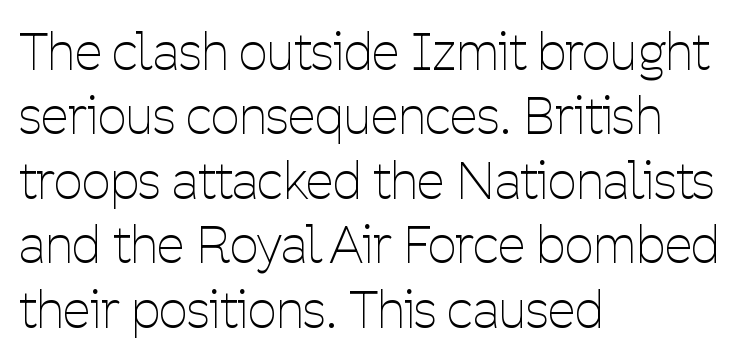
Q: Is the text bold? A: No.
Q: Is the text italic (slanted)? A: No, it is upright.
Q: Is the typeface a serif or a sans-serif typeface? A: Sans-serif.
Q: Is the text underlined? A: No.
Q: How is the paragraph aligned? A: Left-aligned.
Q: Is the spacing between letters normal or unusually wide? A: Normal.
Q: Is the spacing between lines tight, normal or loose? A: Normal.
Q: Width (condensed, normal, or wide)? A: Condensed.
Q: Stroke contrast? A: Low.
Q: x-height? A: Medium.
Q: Monospaced? A: No.
